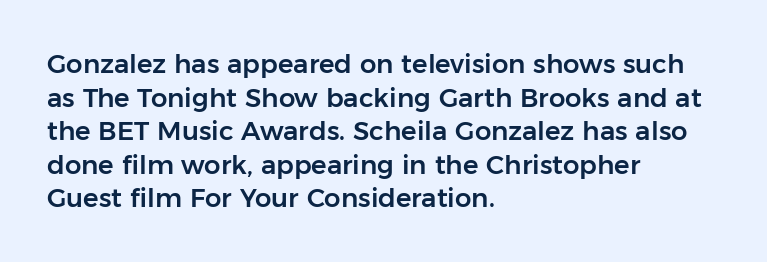
The zone under the glyphs is completely vacant. Line starts are locked; line ends wander. Look at the tracking — it's just the regular setting, nothing added. Horizontal bands of white between lines are of average thickness.
